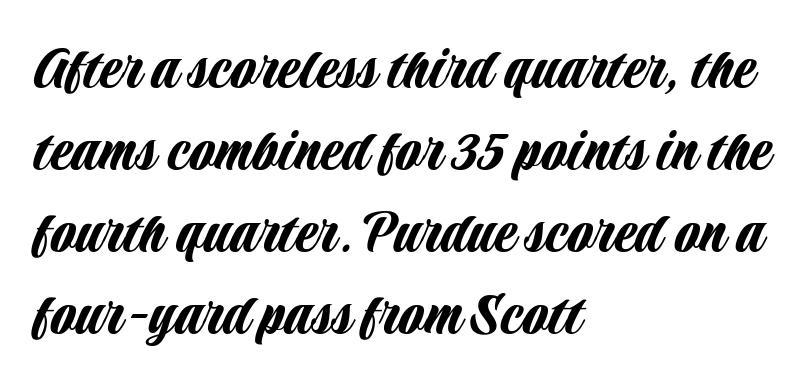
The image shows 65 px condensed sans-serif type; set left-aligned, normal line spacing (1.26x), normal letter spacing, not underlined; low stroke contrast and a large x-height.
